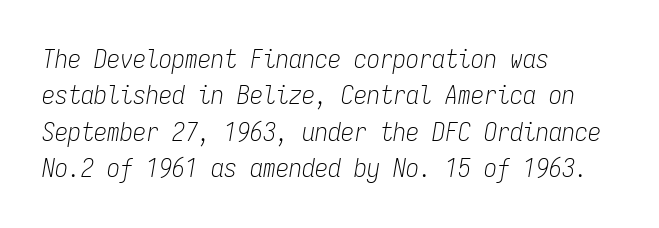
Is the block centered? No — it sits flush against the left margin. The specimen omits any rule beneath the text block's lines. This sample keeps an unexceptional amount of space between lines. Honestly, the letter spacing is just normal — you wouldn't notice it.
